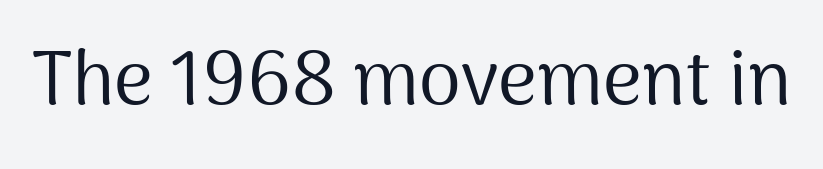
What kind of face is this? One without serifs — a sans. Anything drawn beneath the words? Only blank space. There is no visible air inserted between adjacent glyphs. The axis of the letterforms is exactly vertical. The typesetting does not lean heavy: it is not bold. The passage shown is typed in a proportional face where columns would drift.
